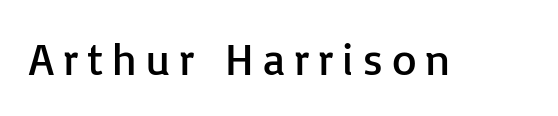
Q: Is the text bold? A: No.
Q: Is the text italic (slanted)? A: No, it is upright.
Q: Is the typeface a serif or a sans-serif typeface? A: Sans-serif.
Q: Is the text underlined? A: No.
Q: Is the spacing between letters normal or unusually wide? A: Unusually wide.
Q: Width (condensed, normal, or wide)? A: Normal.
Q: Stroke contrast? A: Low.
Q: x-height? A: Medium.
Q: Monospaced? A: No.
